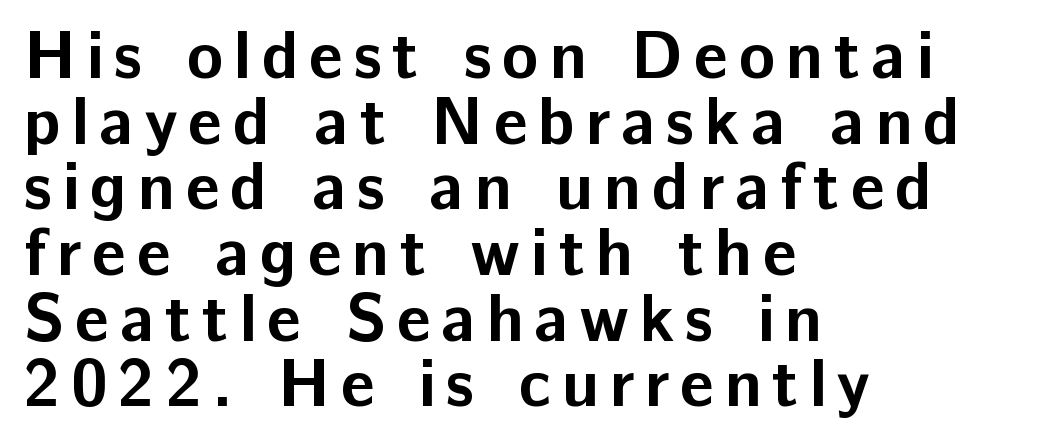
The image shows 67 px bold sans-serif type, upright; set left-aligned, tight line spacing (0.98x), not underlined; low stroke contrast and a medium x-height.
